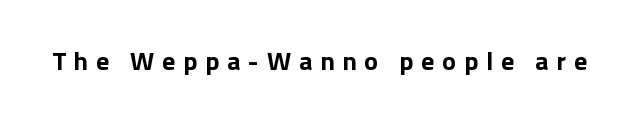
{"italic": "no", "bold": "yes", "underline": "no", "letter_spacing": "wide", "letter_spacing_em": 0.3, "glyph_px": 26}
